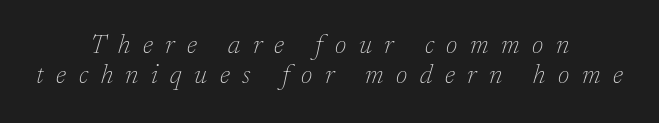
Casual observation: everything's sitting right in the middle. Line spacing here is tight. An italicized treatment has been applied to the whole sample. Between one letter and the next there's a generous, obvious gap. No letter is thick-stroked: the sample isn't bold.
